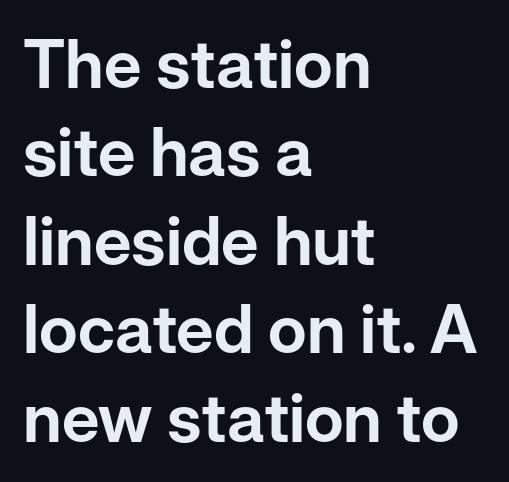
The image shows 67 px sans-serif type, upright; set left-aligned, normal line spacing (1.32x), normal letter spacing, not underlined; low stroke contrast and a medium x-height.
